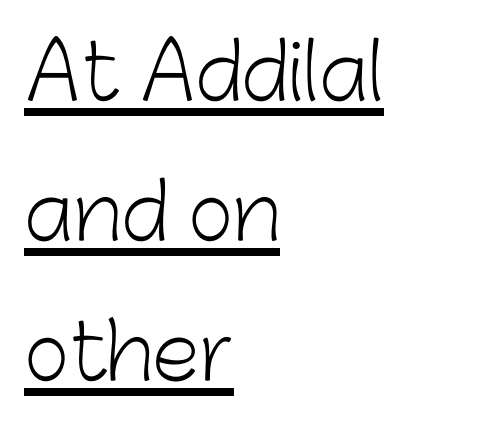
Q: Is the text bold? A: No.
Q: Is the text italic (slanted)? A: No, it is upright.
Q: Is the typeface a serif or a sans-serif typeface? A: Sans-serif.
Q: Is the text underlined? A: Yes.
Q: How is the paragraph aligned? A: Left-aligned.
Q: Is the spacing between letters normal or unusually wide? A: Normal.
Q: Width (condensed, normal, or wide)? A: Normal.
Q: Stroke contrast? A: Low.
Q: x-height? A: Medium.
Q: Monospaced? A: No.
